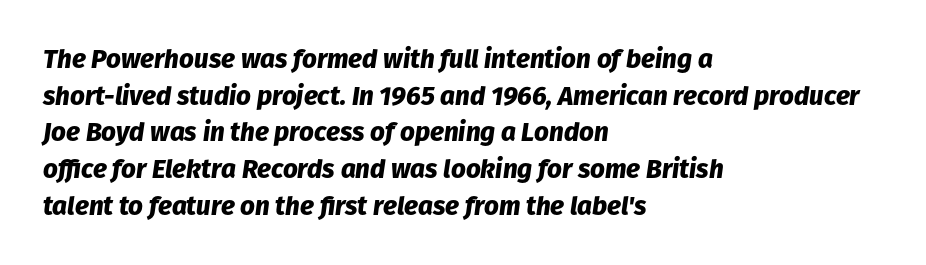
Emphasis-style slanted type is in use. Unmarked baselines from the first word to the last. Horizontal bands of white between lines are of average thickness. The lines are quadded left.
